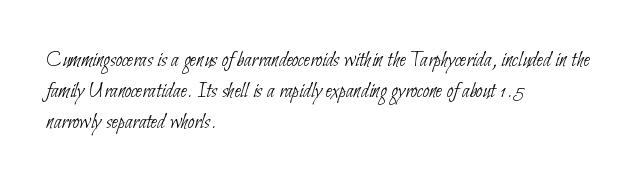
Q: Is the text bold? A: No.
Q: Is the text underlined? A: No.
Q: How is the paragraph aligned? A: Left-aligned.
Q: Is the spacing between letters normal or unusually wide? A: Normal.
Q: Is the spacing between lines tight, normal or loose? A: Normal.
